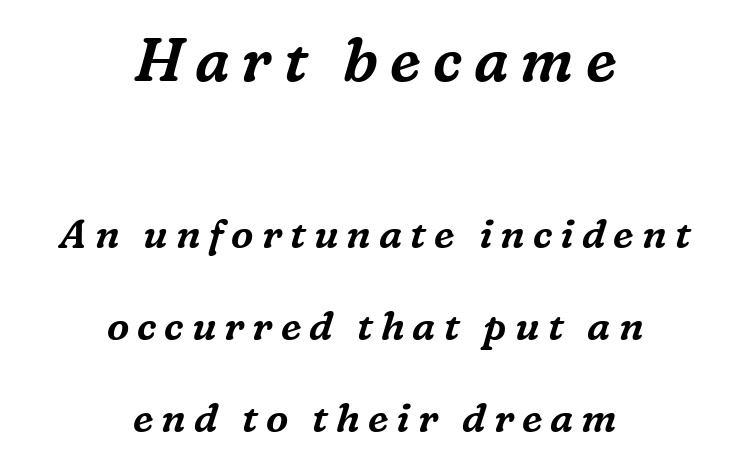
The image shows 60 px serif type, italic (leaning right); set centered, loose line spacing (2.3x), unusually wide letter spacing (+0.2 em), not underlined; the first (top) block is 1.5x larger; medium stroke contrast and a medium x-height.
